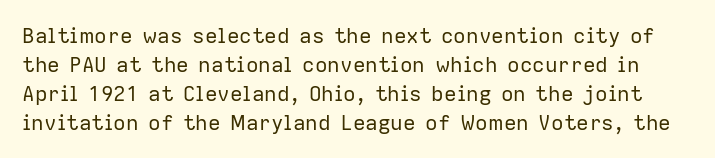
The passage shown is not bold in any degree. Evenly set lines give the paragraph a standard silhouette. Words appear dense and cohesive because spacing is normal. Has an underline been added? It has not. Nope, not italic — everything's standing straight.
